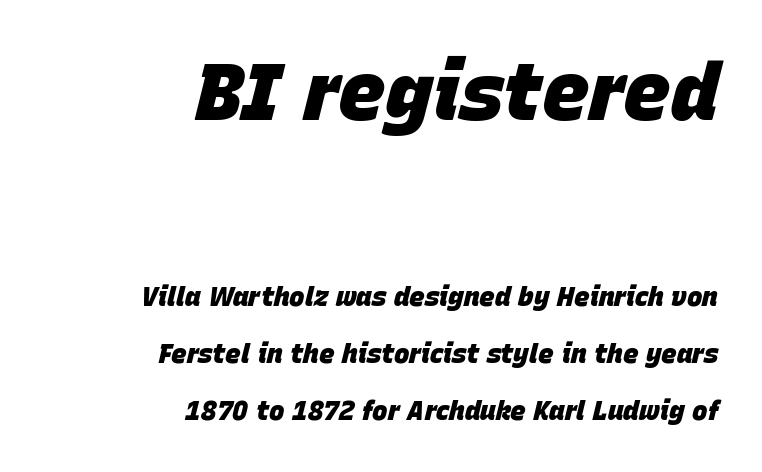
{"italic": "yes", "lean": "right", "slant_degrees": 15, "bold": "yes", "weight": "heavy", "width": "normal", "stroke_contrast": "low", "x_height": "large", "monospaced": "no", "underline": "no", "align": "right", "line_spacing": "loose", "line_spacing_ratio": 2.2, "letter_spacing": "normal", "letter_spacing_em": 0.0, "larger_block": "first", "size_ratio": 3.04, "glyph_px": 79}
